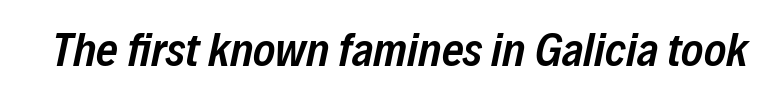
Q: Is the text bold? A: Semi-bold.
Q: Is the text italic (slanted)? A: Yes, it leans right by about 12 degrees.
Q: Is the text underlined? A: No.
Q: Is the spacing between letters normal or unusually wide? A: Normal.
Q: Width (condensed, normal, or wide)? A: Condensed.
Q: Stroke contrast? A: Low.
Q: x-height? A: Medium.
Q: Monospaced? A: No.
